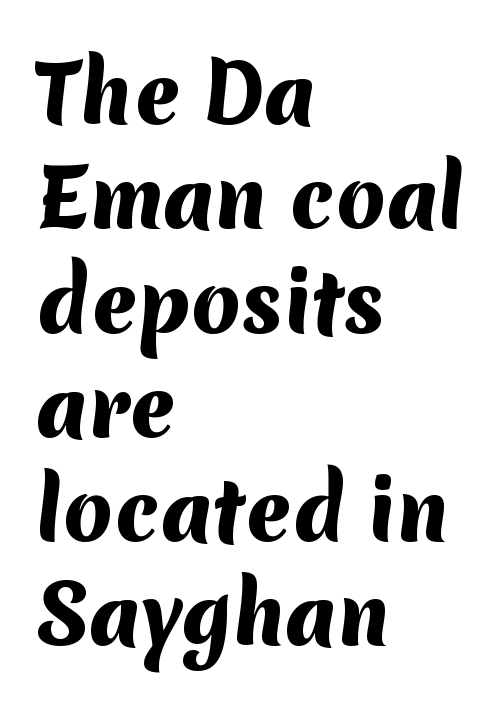
What's the leading like? Ordinary, nothing unusual. Students, this is bold: see how much ink each stroke carries. The words here are not underlined. Each letter's strokes conclude bluntly, with no projecting serifs.
